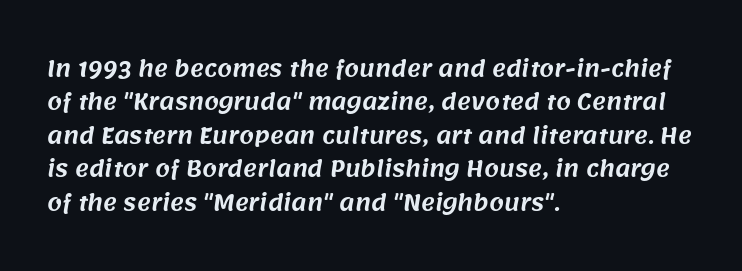
Q: Is the text underlined? A: No.
Q: How is the paragraph aligned? A: Left-aligned.
Q: Is the spacing between letters normal or unusually wide? A: Normal.
Q: Is the spacing between lines tight, normal or loose? A: Normal.
